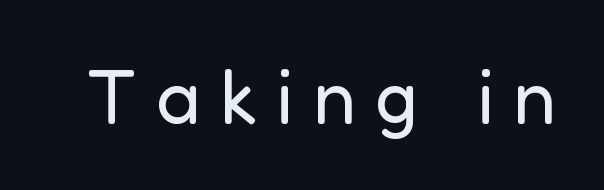
{"serif": "no", "italic": "no", "bold": "no", "weight": "regular", "width": "normal", "stroke_contrast": "low", "x_height": "medium", "monospaced": "no", "underline": "no", "letter_spacing": "wide", "letter_spacing_em": 0.25, "glyph_px": 77}
